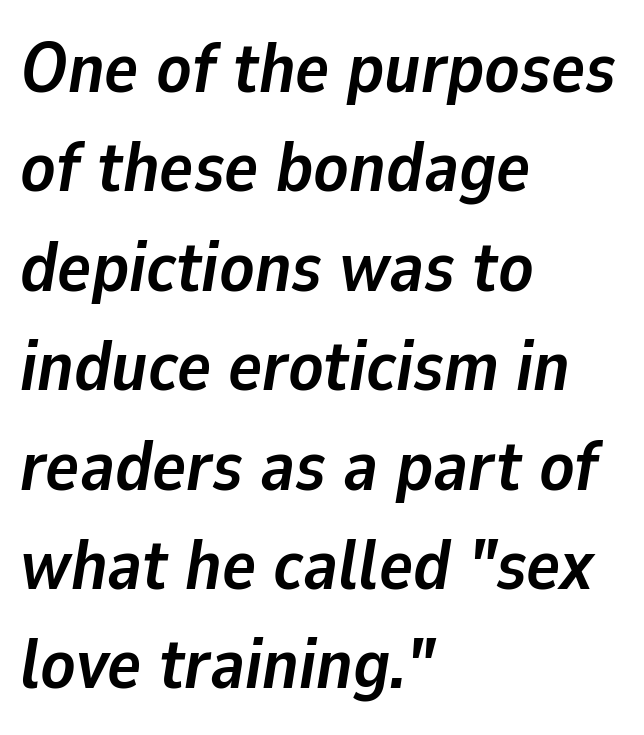
The image shows 71 px semibold type, italic (leaning right); set left-aligned, normal line spacing (1.4x), normal letter spacing, not underlined; low stroke contrast and a medium x-height.
